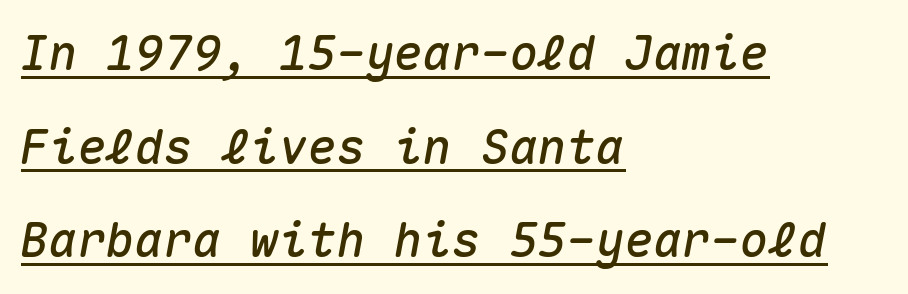
The image shows 48 px text type, italic (leaning right), monospaced; set left-aligned, loose line spacing (1.95x), normal letter spacing, underlined; medium stroke contrast and a medium x-height.
